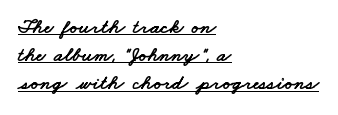
Has an underline been added? It has. The leading is moderate, giving the passage an even texture. Glyph-to-glyph distance matches everyday printed text. The rendering anchors every line to the left-hand side.
